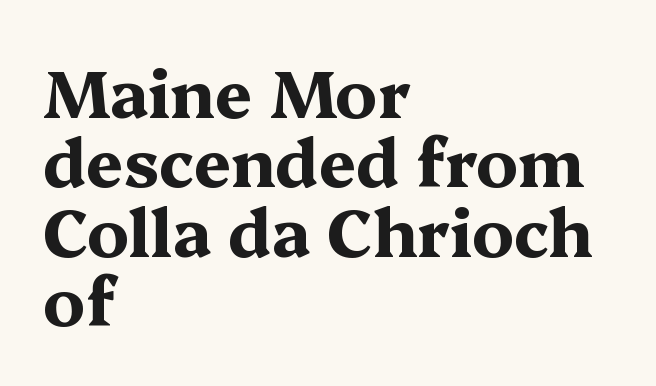
A typesetter would call this proportional, since set widths differ per character. The text was rendered using a seriffed face with decorative stroke endings. Honestly, the rows look squashed on top of each other. The glyphs are unaccompanied by any horizontal stroke below them.
